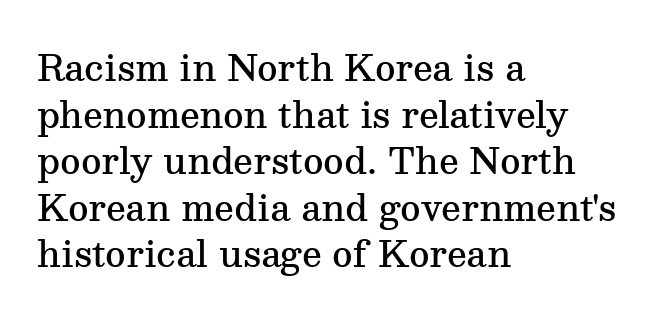
The image shows 35 px semibold serif type, upright; set left-aligned, normal line spacing (1.33x), normal letter spacing, not underlined; medium stroke contrast and a medium x-height.
